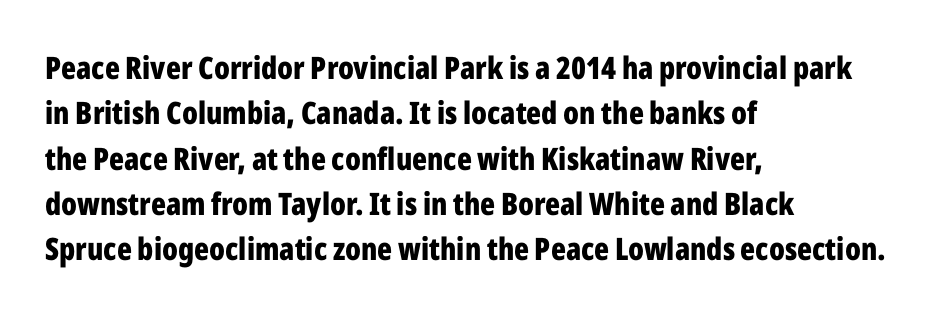
Descenders hang freely into open space. Looks like regular typesetting: each glyph gets only the width it needs. The horizontal fit of the characters is conventional and even. Leading matches the norm, producing a regular column. Is the type bold? Yes — the strokes are clearly thick and heavy. Classification — sans serif.
